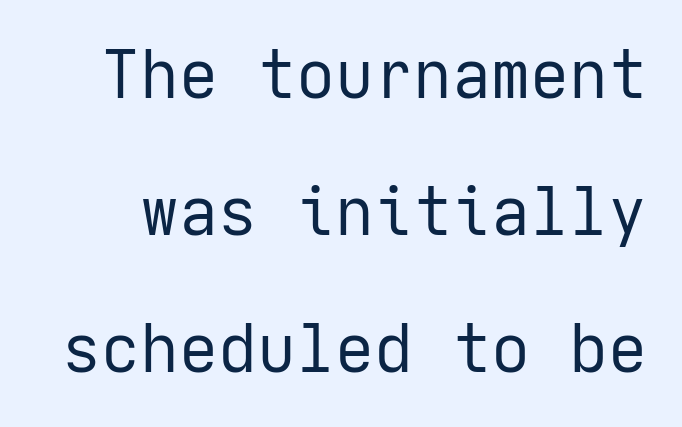
Q: Is the text bold? A: No.
Q: Is the text italic (slanted)? A: No, it is upright.
Q: Is the typeface a serif or a sans-serif typeface? A: Sans-serif.
Q: Is the text underlined? A: No.
Q: Is the spacing between letters normal or unusually wide? A: Normal.
Q: Is the spacing between lines tight, normal or loose? A: Loose.
Q: Width (condensed, normal, or wide)? A: Normal.
Q: Stroke contrast? A: Low.
Q: x-height? A: Medium.
